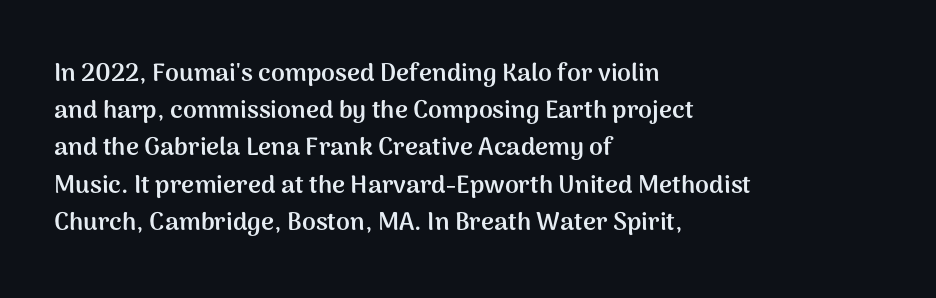
{"italic": "no", "bold": "yes", "underline": "no", "align": "left", "line_spacing": "normal", "line_spacing_ratio": 1.49, "letter_spacing": "normal", "letter_spacing_em": 0.0, "glyph_px": 25}
